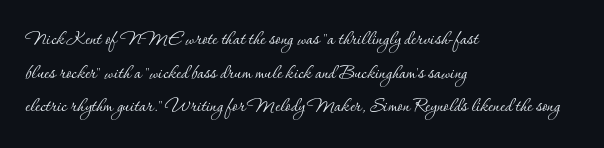
Does the copy run flush right? No — it runs flush left. Does extra space separate the letters? No, they use regular spacing. The letters look calm and open, with moderate or lighter stems. Beneath every word, the page is bare. Normally led — the rows are evenly, conventionally spaced.
